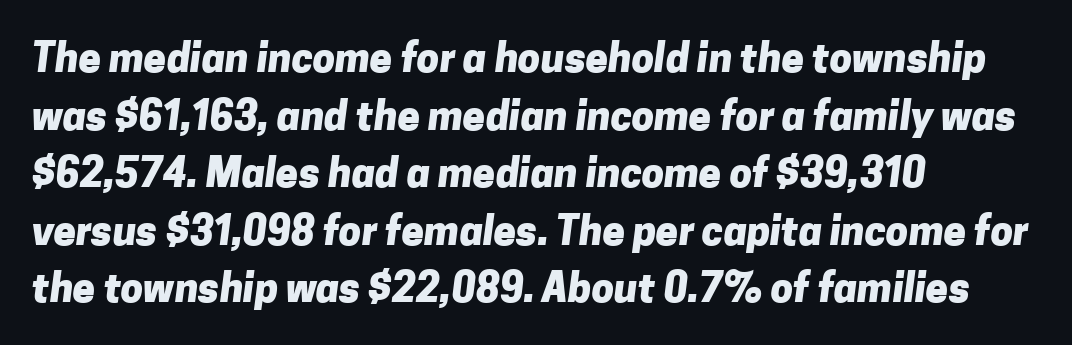
The image shows 40 px heavy sans-serif type; set left-aligned, normal line spacing (1.44x), normal letter spacing, not underlined; low stroke contrast and a medium x-height.
